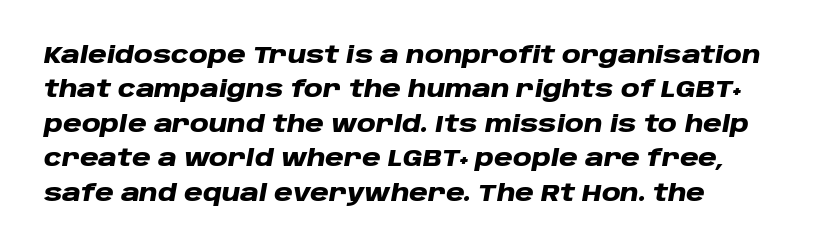
{"italic": "yes", "lean": "right", "slant_degrees": 10, "bold": "yes", "underline": "no", "line_spacing": "normal", "line_spacing_ratio": 1.5, "letter_spacing": "normal", "letter_spacing_em": 0.0, "glyph_px": 23}
